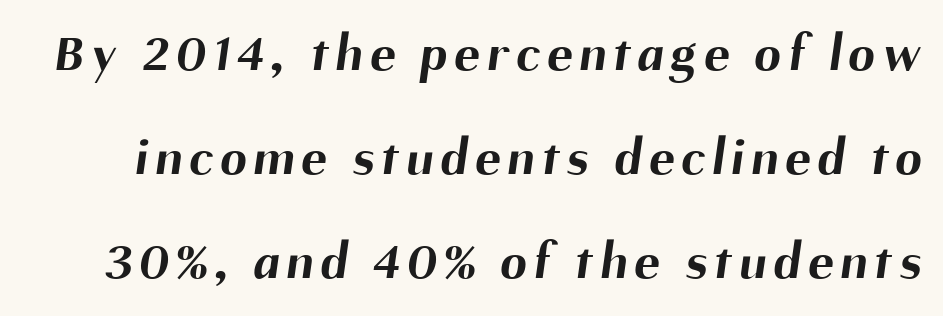
Each letter's strokes conclude bluntly, with no projecting serifs. The specimen omits any rule beneath the text block's lines. Interline gaps are noticeably wide in this sample. Is the type bold? Yes — the strokes are clearly thick and heavy.
